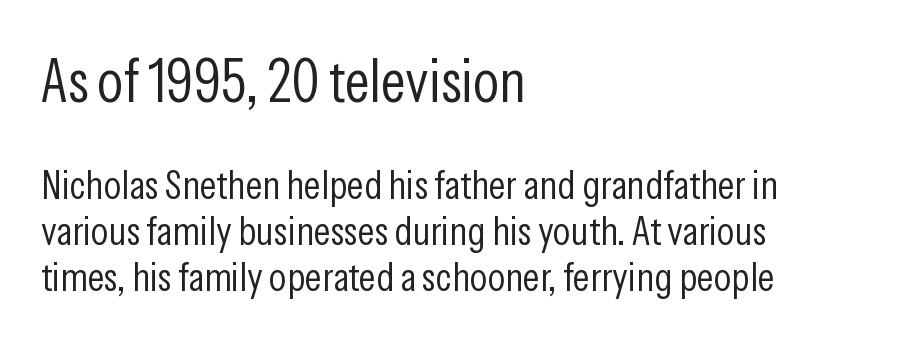
Q: Is the text bold? A: No.
Q: Is the text italic (slanted)? A: No, it is upright.
Q: Is the typeface a serif or a sans-serif typeface? A: Sans-serif.
Q: Is the text underlined? A: No.
Q: How is the paragraph aligned? A: Left-aligned.
Q: Is the spacing between letters normal or unusually wide? A: Normal.
Q: Is the spacing between lines tight, normal or loose? A: Tight.
Q: Which block of text is set in a larger size, the first (top) or the second (bottom)? A: The first (top) one.
Q: Width (condensed, normal, or wide)? A: Condensed.
Q: Stroke contrast? A: Low.
Q: x-height? A: Medium.
Q: Monospaced? A: No.
